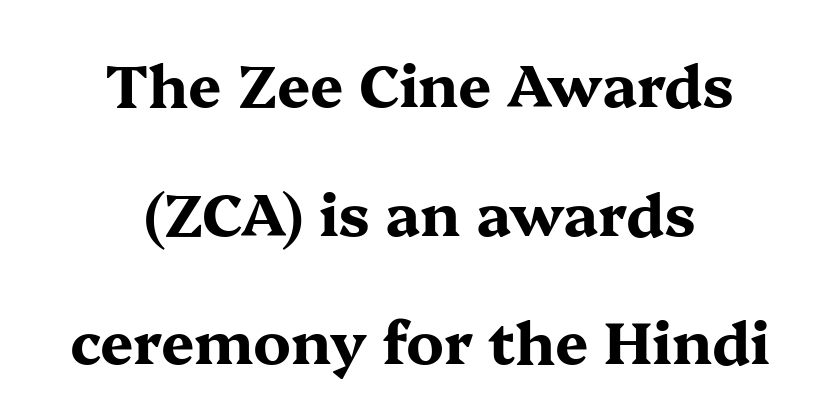
Q: Is the text bold? A: Yes.
Q: Is the text italic (slanted)? A: No, it is upright.
Q: Is the typeface a serif or a sans-serif typeface? A: Serif.
Q: Is the text underlined? A: No.
Q: How is the paragraph aligned? A: Centered.
Q: Is the spacing between letters normal or unusually wide? A: Normal.
Q: Is the spacing between lines tight, normal or loose? A: Loose.
Q: Width (condensed, normal, or wide)? A: Wide.
Q: Stroke contrast? A: Medium.
Q: x-height? A: Medium.
Q: Monospaced? A: No.
